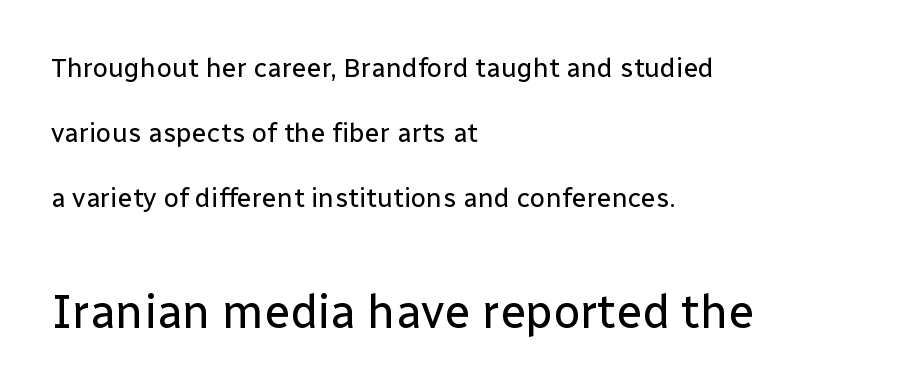
{"serif": "no", "italic": "no", "bold": "no", "weight": "regular", "width": "normal", "stroke_contrast": "low", "x_height": "medium", "monospaced": "no", "underline": "no", "align": "left", "line_spacing": "loose", "line_spacing_ratio": 2.4, "letter_spacing": "normal", "letter_spacing_em": 0.0, "larger_block": "second", "size_ratio": 1.74, "glyph_px": 47}
